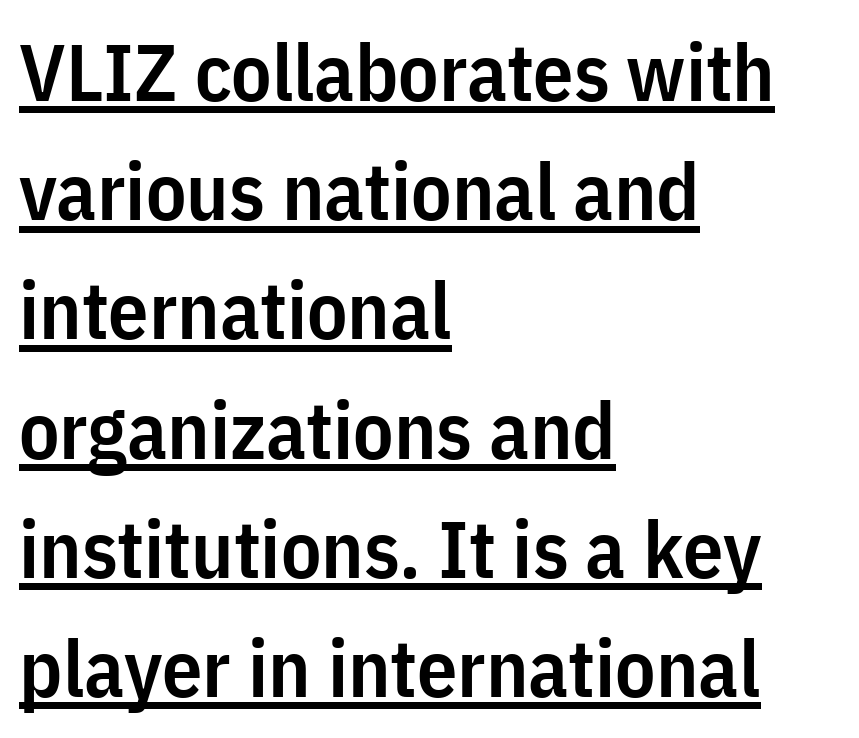
{"serif": "no", "italic": "no", "bold": "semi", "weight": "semibold", "width": "condensed", "stroke_contrast": "low", "x_height": "medium", "monospaced": "no", "underline": "yes", "align": "left", "line_spacing": "normal", "line_spacing_ratio": 1.49, "letter_spacing": "normal", "letter_spacing_em": 0.0, "glyph_px": 80}
